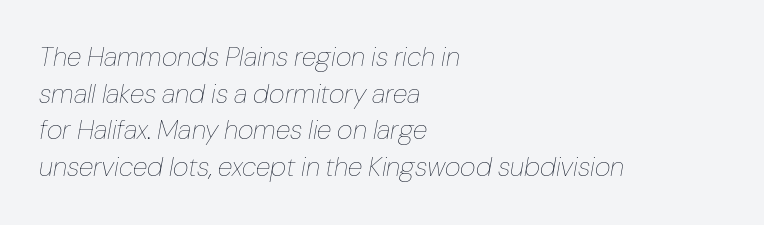
Q: Is the text bold? A: No.
Q: Is the text italic (slanted)? A: Yes, it leans right by about 10 degrees.
Q: Is the text underlined? A: No.
Q: How is the paragraph aligned? A: Left-aligned.
Q: Is the spacing between letters normal or unusually wide? A: Normal.
Q: Is the spacing between lines tight, normal or loose? A: Normal.
